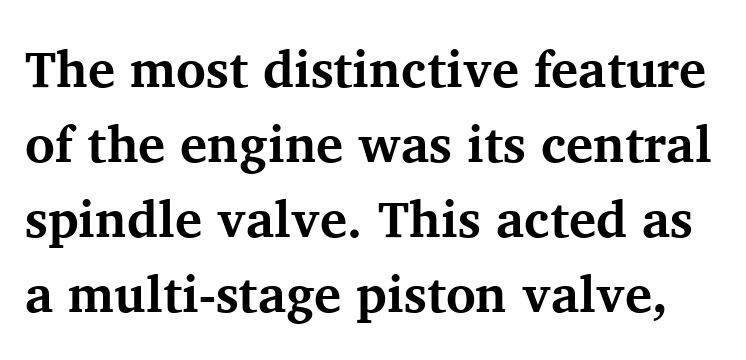
The image shows 51 px bold serif type, upright; set normal line spacing (1.47x), normal letter spacing, not underlined; medium stroke contrast and a medium x-height.
